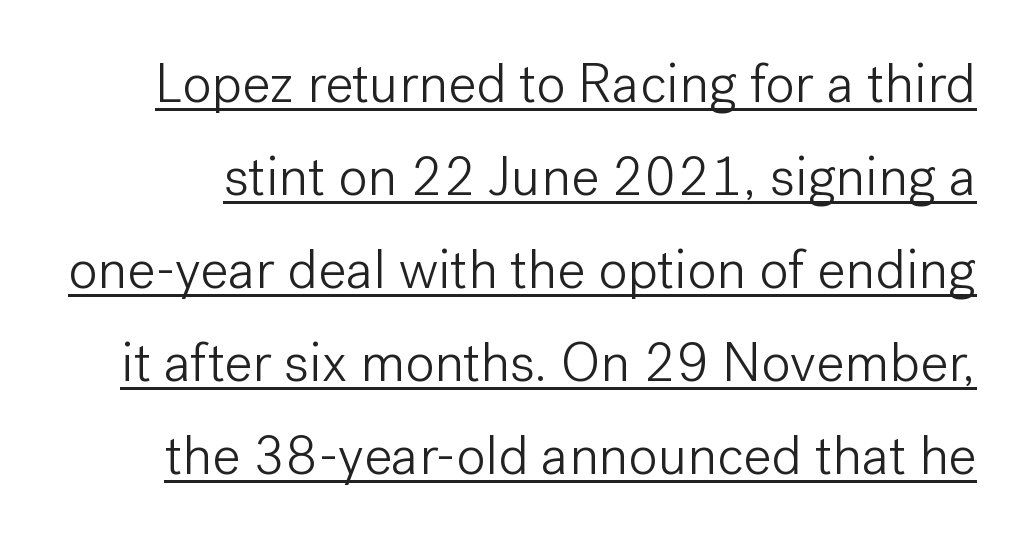
The image shows 55 px light sans-serif type, upright; set normal line spacing (1.69x), normal letter spacing, underlined; low stroke contrast and a medium x-height.
